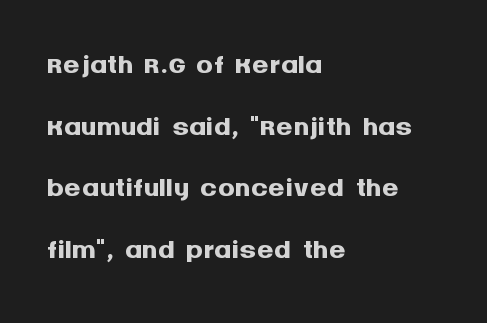
The image shows 42 px semibold sans-serif type, upright; set left-aligned, normal line spacing (1.47x), normal letter spacing, not underlined; medium stroke contrast and a large x-height.
